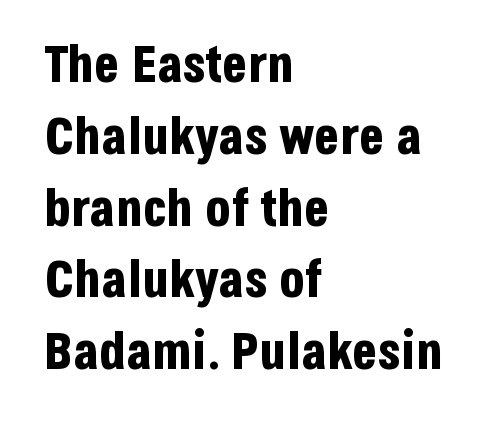
{"serif": "no", "italic": "no", "bold": "yes", "weight": "bold", "width": "condensed", "stroke_contrast": "low", "x_height": "large", "monospaced": "no", "underline": "no", "align": "left", "line_spacing": "normal", "line_spacing_ratio": 1.38, "letter_spacing": "normal", "letter_spacing_em": 0.0, "glyph_px": 52}
